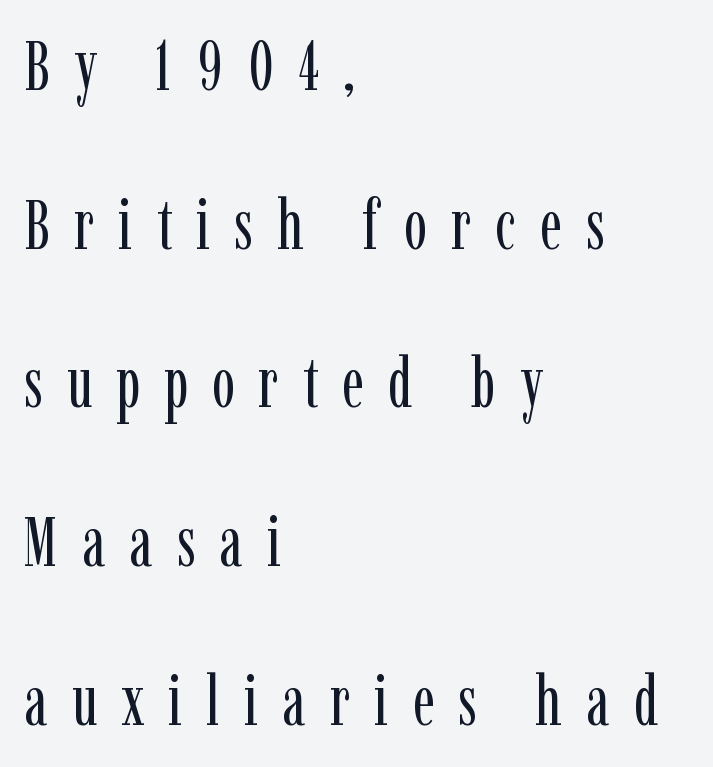
{"serif": "yes", "italic": "no", "bold": "no", "weight": "regular", "width": "condensed", "stroke_contrast": "low", "x_height": "medium", "monospaced": "no", "underline": "no", "align": "left", "line_spacing": "loose", "line_spacing_ratio": 2.3, "letter_spacing": "wide", "letter_spacing_em": 0.35, "glyph_px": 69}
